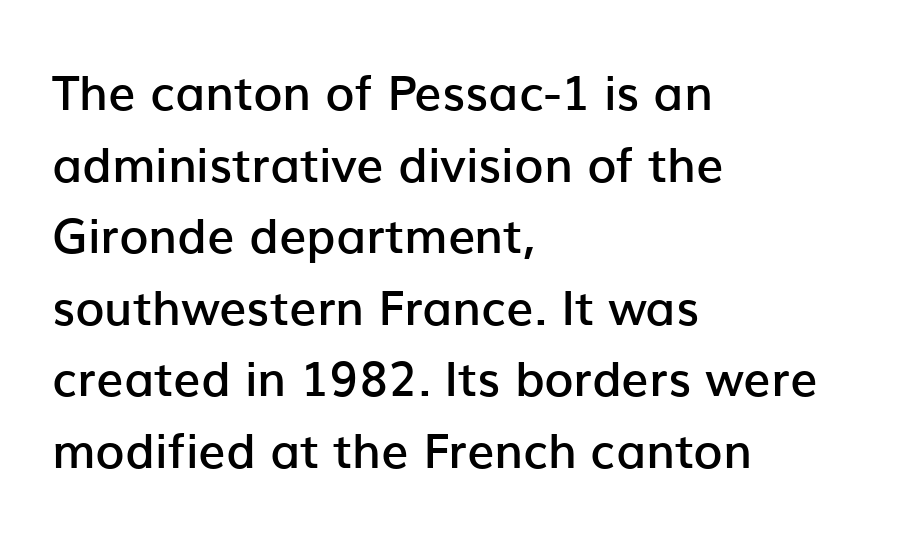
{"serif": "no", "italic": "no", "bold": "semi", "weight": "semibold", "width": "normal", "stroke_contrast": "low", "x_height": "medium", "monospaced": "no", "underline": "no", "align": "left", "line_spacing": "normal", "line_spacing_ratio": 1.49, "letter_spacing": "normal", "letter_spacing_em": 0.0, "glyph_px": 48}
